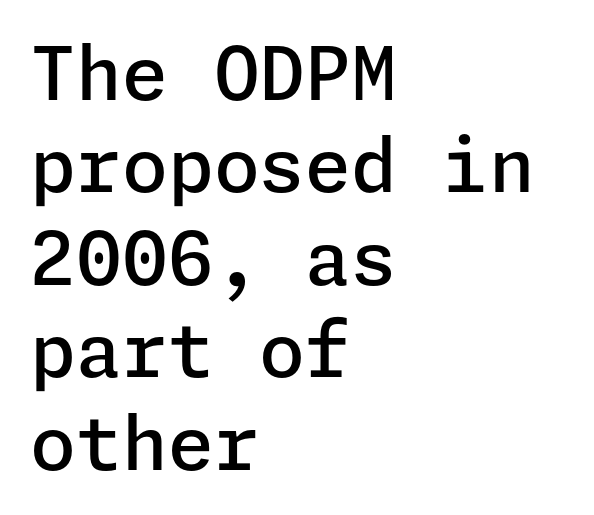
Q: Is the text bold? A: Semi-bold.
Q: Is the text italic (slanted)? A: No, it is upright.
Q: Is the typeface a serif or a sans-serif typeface? A: Sans-serif.
Q: Is the text underlined? A: No.
Q: How is the paragraph aligned? A: Left-aligned.
Q: Is the spacing between letters normal or unusually wide? A: Normal.
Q: Is the spacing between lines tight, normal or loose? A: Normal.
Q: Width (condensed, normal, or wide)? A: Normal.
Q: Stroke contrast? A: Low.
Q: x-height? A: Medium.
